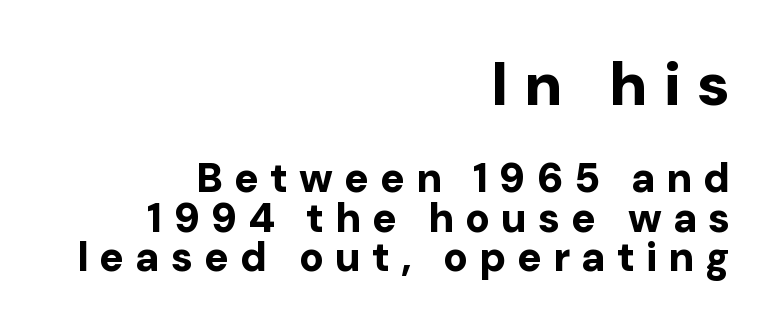
The compositor pushed each line to the right boundary. The area under the type is left untouched. Does extra space separate the letters? Yes, quite a lot of it. Caption: bold face, heavy strokes. You get the large type first, then a drop to smaller type.
